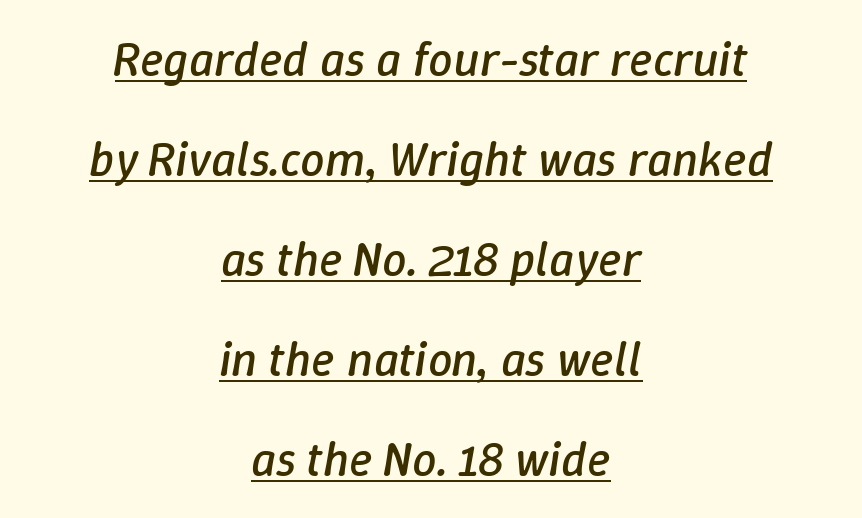
What's the leading like? Stretched, with rows far apart. Students, observe the line beneath the letters — that is underlining. These glyphs show unthickened strokes, regular width or finer. Caption: standard tracking, unaltered. The passage shown leans; its letterforms are oblique. Proportional: the letters do not fall into vertical columns.
